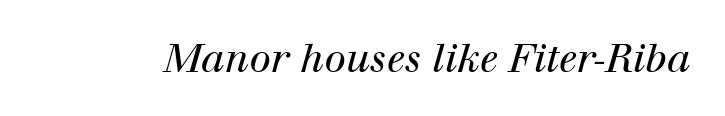
The image shows 39 px regular-weight serif type, italic (leaning right); set normal letter spacing, not underlined; high stroke contrast and a medium x-height.
